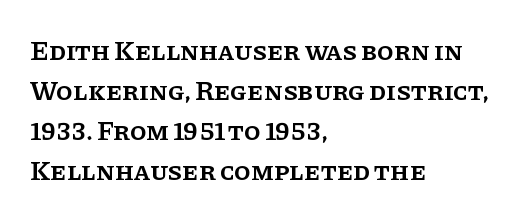
The image shows 27 px text type, upright; set left-aligned, normal line spacing (1.48x), normal letter spacing, not underlined.
